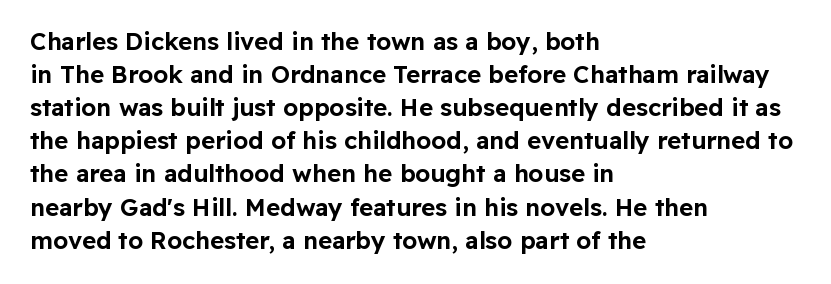
The image shows 24 px text type, upright; set left-aligned, normal line spacing (1.38x), normal letter spacing, not underlined.
